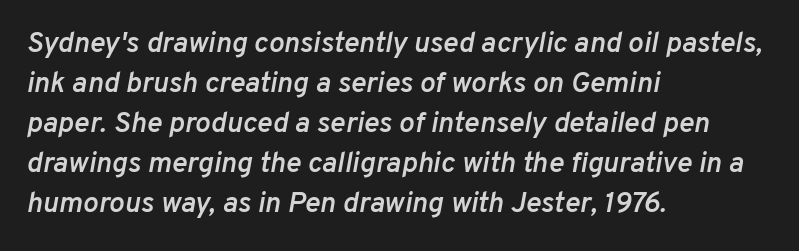
Q: Is the text bold? A: Semi-bold.
Q: Is the text italic (slanted)? A: Yes, it leans right by about 10 degrees.
Q: Is the text underlined? A: No.
Q: How is the paragraph aligned? A: Left-aligned.
Q: Is the spacing between letters normal or unusually wide? A: Normal.
Q: Is the spacing between lines tight, normal or loose? A: Normal.
Q: Width (condensed, normal, or wide)? A: Normal.
Q: Stroke contrast? A: Low.
Q: x-height? A: Medium.
Q: Monospaced? A: No.
